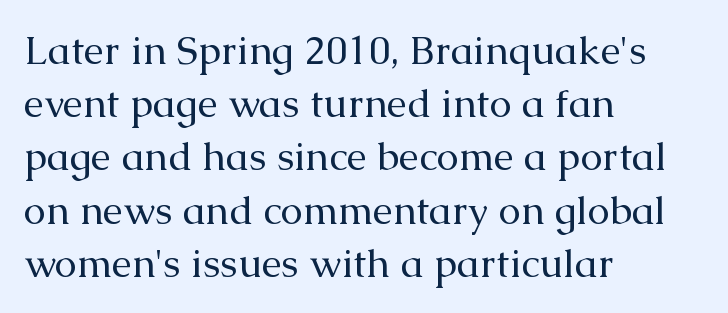
The image shows 40 px regular-weight serif type, upright; set left-aligned, normal line spacing (1.33x), normal letter spacing, not underlined; medium stroke contrast and a medium x-height.
